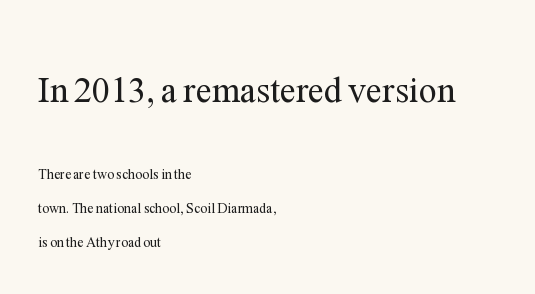
{"serif": "yes", "italic": "no", "bold": "no", "weight": "regular", "width": "normal", "stroke_contrast": "medium", "x_height": "medium", "monospaced": "no", "underline": "no", "align": "left", "line_spacing": "loose", "line_spacing_ratio": 2.42, "letter_spacing": "normal", "letter_spacing_em": 0.0, "larger_block": "first", "size_ratio": 2.57, "glyph_px": 36}
